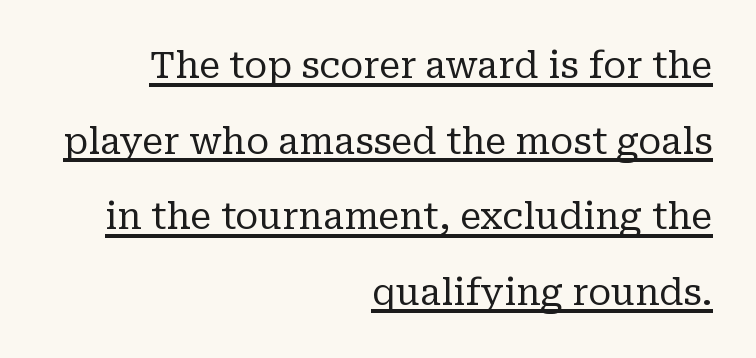
The letters look calm and open, with moderate or lighter stems. This is roman type, the default non-slanted kind. What's the leading like? Stretched, with rows far apart. In terms of letterspacing, this is plain default setting. I'd call this a serif setting — the letters wear small feet.
